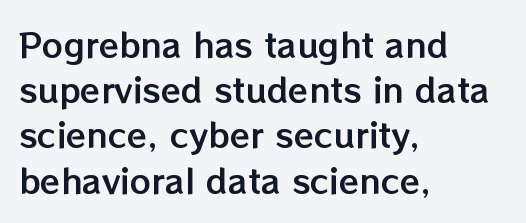
{"italic": "no", "width": "normal", "stroke_contrast": "low", "x_height": "medium", "monospaced": "no", "underline": "no", "align": "left", "line_spacing": "normal", "line_spacing_ratio": 1.37, "letter_spacing": "normal", "letter_spacing_em": 0.0, "glyph_px": 33}
